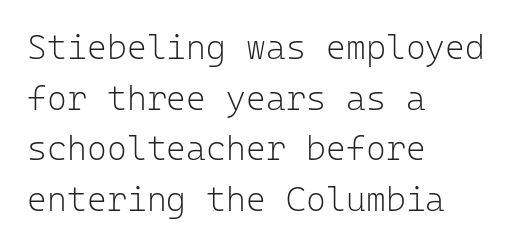
{"serif": "no", "italic": "no", "bold": "no", "weight": "light", "width": "normal", "stroke_contrast": "low", "x_height": "medium", "monospaced": "yes", "underline": "no", "align": "left", "line_spacing": "normal", "line_spacing_ratio": 1.49, "letter_spacing": "normal", "letter_spacing_em": 0.0, "glyph_px": 34}
